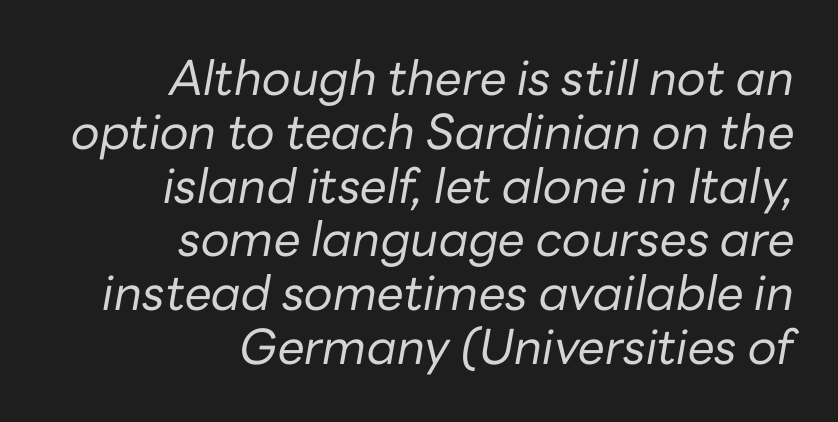
Q: Is the text bold? A: No.
Q: Is the text italic (slanted)? A: Yes, it leans right by about 10 degrees.
Q: Is the text underlined? A: No.
Q: How is the paragraph aligned? A: Right-aligned.
Q: Is the spacing between letters normal or unusually wide? A: Normal.
Q: Is the spacing between lines tight, normal or loose? A: Tight.
Q: Width (condensed, normal, or wide)? A: Normal.
Q: Stroke contrast? A: Low.
Q: x-height? A: Medium.
Q: Monospaced? A: No.
